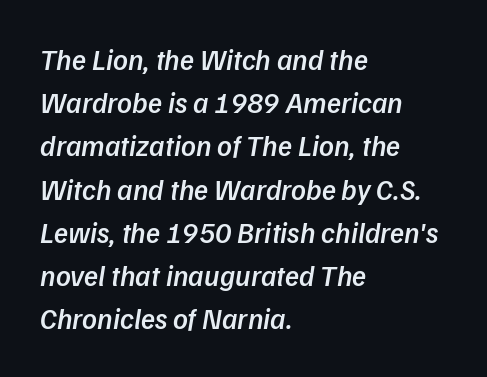
The image shows 29 px semibold type, italic (leaning right); set left-aligned, normal line spacing (1.49x), normal letter spacing, not underlined; low stroke contrast and a medium x-height.
